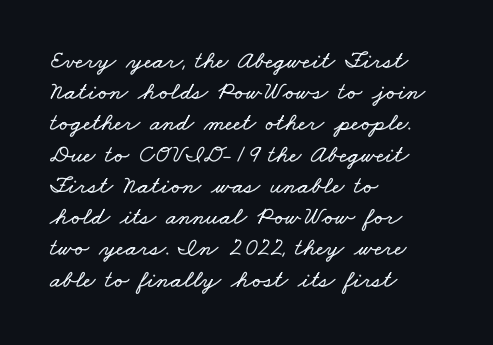
Q: Is the text underlined? A: No.
Q: How is the paragraph aligned? A: Left-aligned.
Q: Is the spacing between letters normal or unusually wide? A: Normal.
Q: Is the spacing between lines tight, normal or loose? A: Normal.
